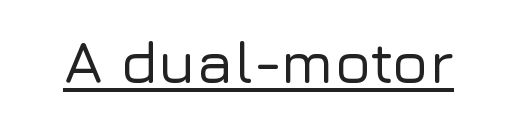
Q: Is the text italic (slanted)? A: No, it is upright.
Q: Is the typeface a serif or a sans-serif typeface? A: Sans-serif.
Q: Is the text underlined? A: Yes.
Q: Is the spacing between letters normal or unusually wide? A: Normal.
Q: Width (condensed, normal, or wide)? A: Normal.
Q: Stroke contrast? A: Low.
Q: x-height? A: Medium.
Q: Monospaced? A: No.
